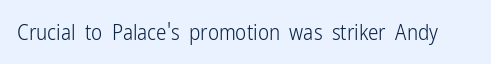
{"italic": "no", "bold": "no", "underline": "no", "letter_spacing": "normal", "letter_spacing_em": 0.0, "glyph_px": 21}
